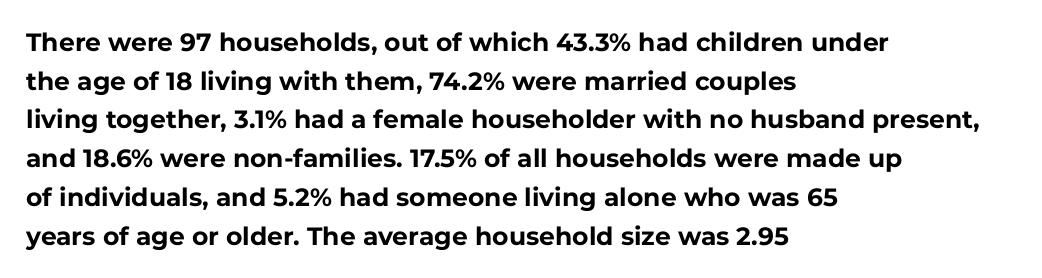
The image shows 25 px bold type, upright; set left-aligned, normal line spacing (1.55x), normal letter spacing, not underlined.
